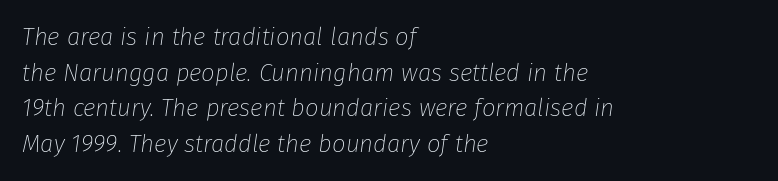
The image shows 24 px text type, italic (leaning right); set left-aligned, normal line spacing (1.48x), normal letter spacing, not underlined.
